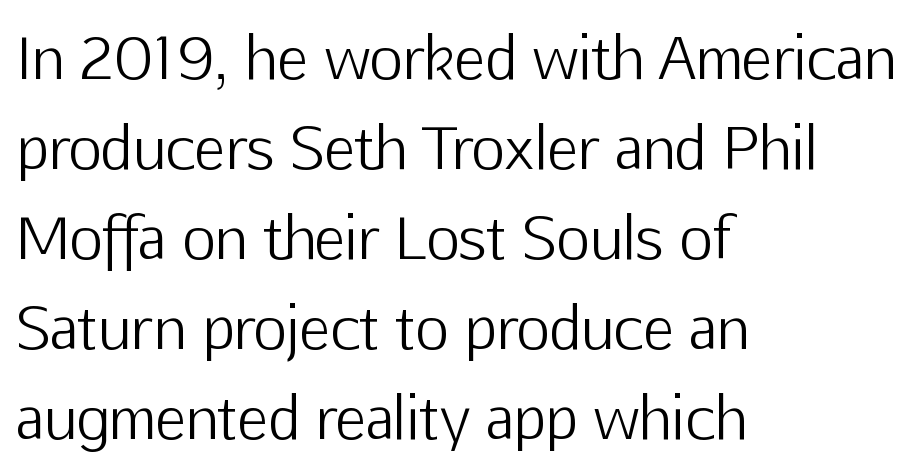
Q: Is the text bold? A: No.
Q: Is the text italic (slanted)? A: No, it is upright.
Q: Is the typeface a serif or a sans-serif typeface? A: Sans-serif.
Q: Is the text underlined? A: No.
Q: How is the paragraph aligned? A: Left-aligned.
Q: Is the spacing between letters normal or unusually wide? A: Normal.
Q: Is the spacing between lines tight, normal or loose? A: Normal.
Q: Width (condensed, normal, or wide)? A: Normal.
Q: Stroke contrast? A: Low.
Q: x-height? A: Medium.
Q: Monospaced? A: No.
